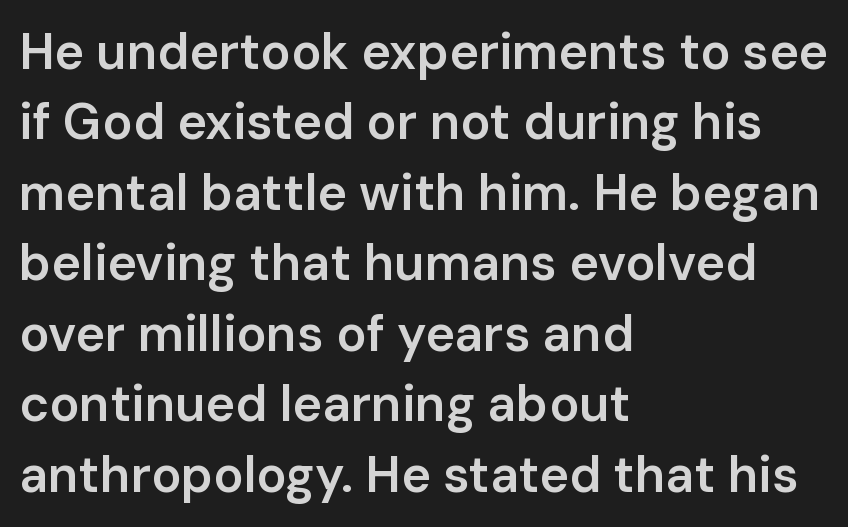
Words appear dense and cohesive because spacing is normal. A typesetter would call this leading conventional body-copy spacing. The passage shown is typed in a proportional face where columns would drift. Italic: no, the glyphs are upright roman. Moderately thickened strokes mark this as semibold type. I'd call this a sans setting — the letters go barefoot.
